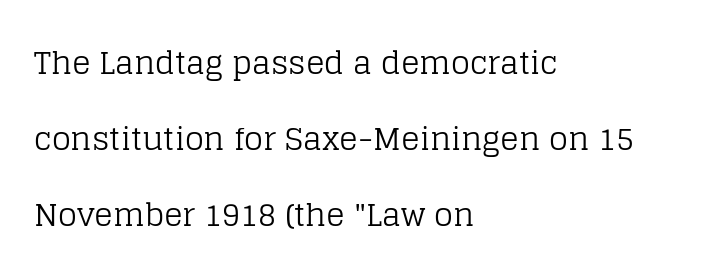
This block would shrink considerably if given ordinary leading; it's expanded now. You could not count columns in this text — the font is proportionally spaced. Counters stay open thanks to moderate or lighter strokes. Classification — serif. Clear beneath every line of the passage. These lines keep a tight, regular rhythm from letter to letter.
